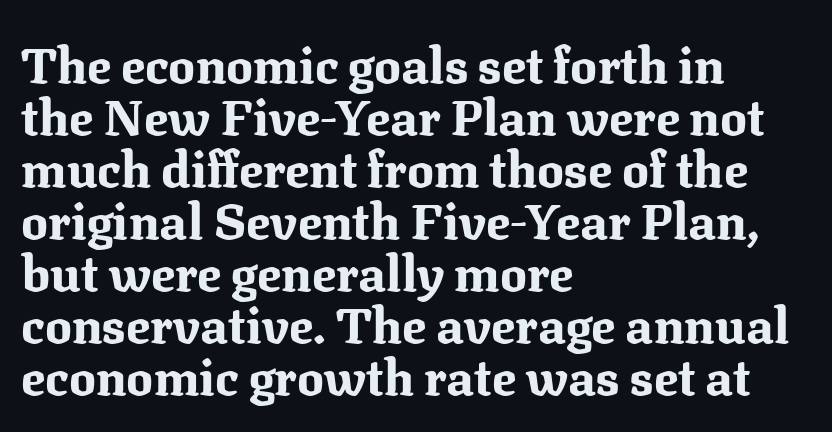
Is the block centered? No — it sits flush against the left margin. Stroke thickness is high; the sample reads as a true bold. The glyphs in this specimen are seriffed. When letters stand straight like this, we call the style roman or upright. Lines of text with bare space underneath.
